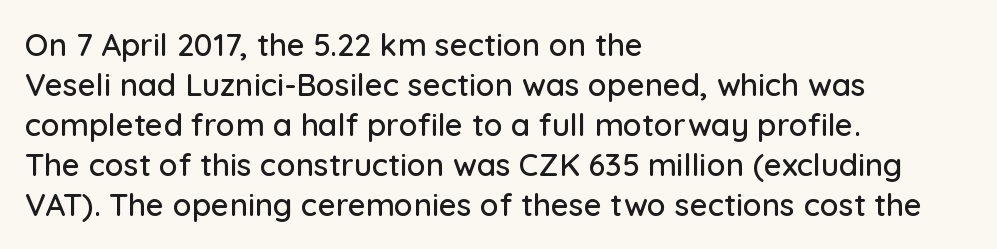
The image shows 31 px sans-serif type, upright; set left-aligned, normal line spacing (1.29x), normal letter spacing, not underlined; low stroke contrast and a medium x-height.
